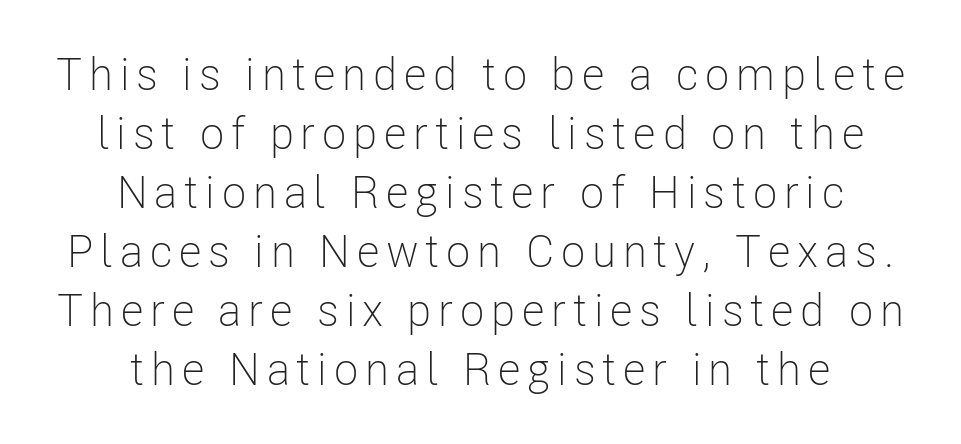
{"serif": "no", "italic": "no", "bold": "no", "weight": "light", "width": "condensed", "stroke_contrast": "low", "x_height": "medium", "monospaced": "no", "underline": "no", "align": "center", "line_spacing": "normal", "line_spacing_ratio": 1.31, "glyph_px": 45}
